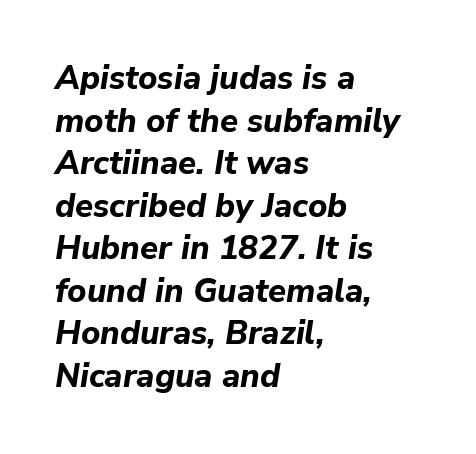
{"italic": "yes", "lean": "right", "slant_degrees": 9, "bold": "yes", "weight": "bold", "width": "normal", "stroke_contrast": "low", "x_height": "medium", "monospaced": "no", "underline": "no", "align": "left", "line_spacing": "normal", "line_spacing_ratio": 1.29, "letter_spacing": "normal", "letter_spacing_em": 0.0, "glyph_px": 33}
